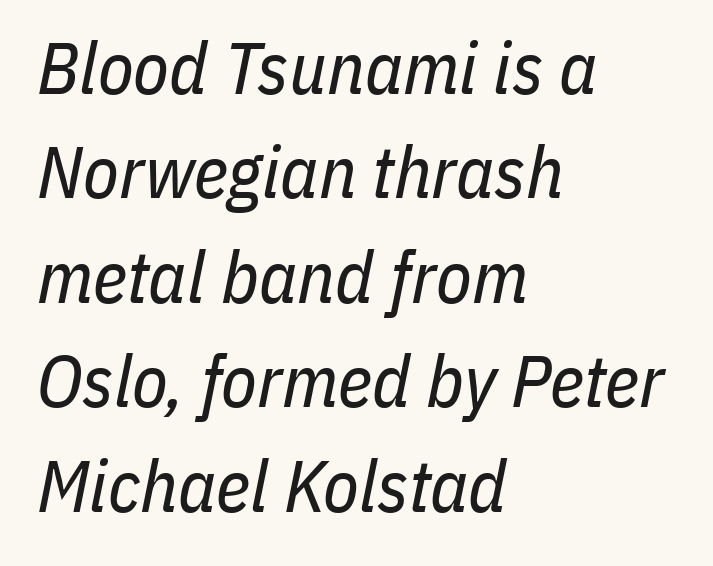
Every row of glyphs begins at an identical x-position on the left. The rendering uses natural spacing where letterforms have individual widths. Standard letterfit; no display-style spreading of the glyphs. A normal amount of white space separates one row of letters from the next. Weight: in the light-to-regular range. Letters rest on an invisible, unmarked baseline.
